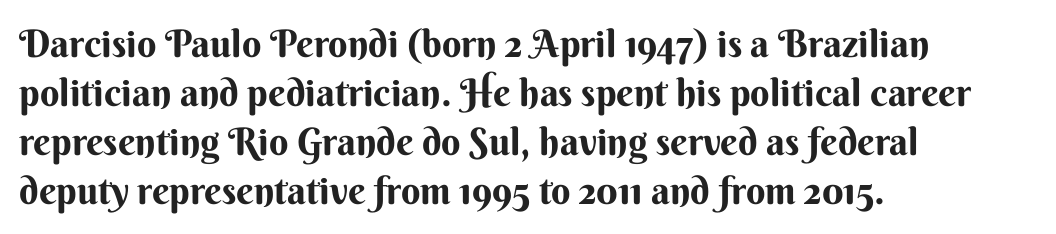
The image shows 38 px sans-serif type, upright; set left-aligned, normal line spacing (1.29x), normal letter spacing, not underlined; medium stroke contrast and a small x-height.
